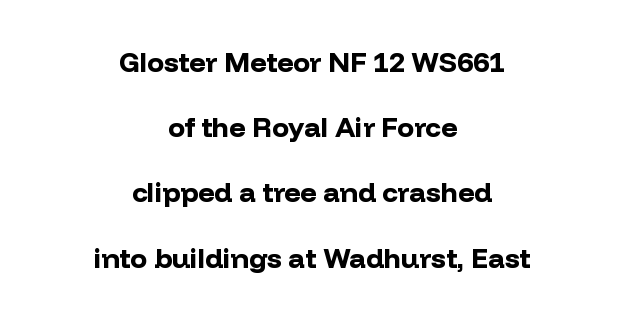
The image shows 28 px bold sans-serif type, upright; set centered, loose line spacing (2.33x), normal letter spacing, not underlined; low stroke contrast and a medium x-height.
